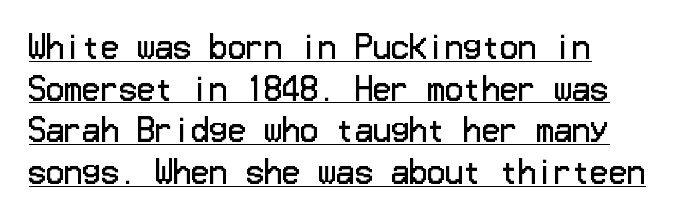
The image shows 30 px regular-weight sans-serif type, upright; set left-aligned, normal line spacing (1.39x), normal letter spacing, underlined; low stroke contrast and a medium x-height.
